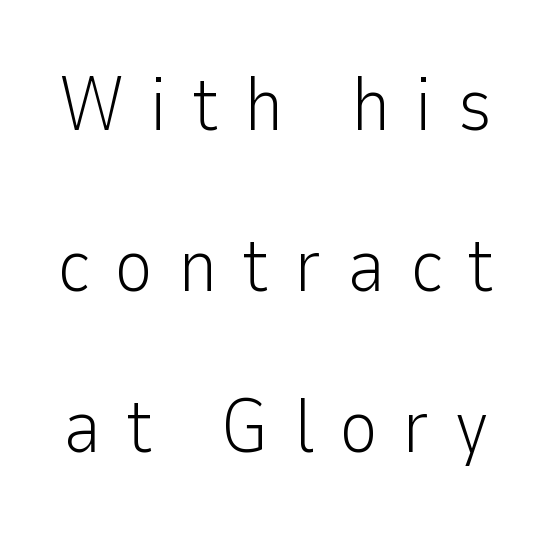
The image shows 75 px light sans-serif type, upright; set loose line spacing (2.15x), unusually wide letter spacing (+0.33 em), not underlined; low stroke contrast and a medium x-height.
